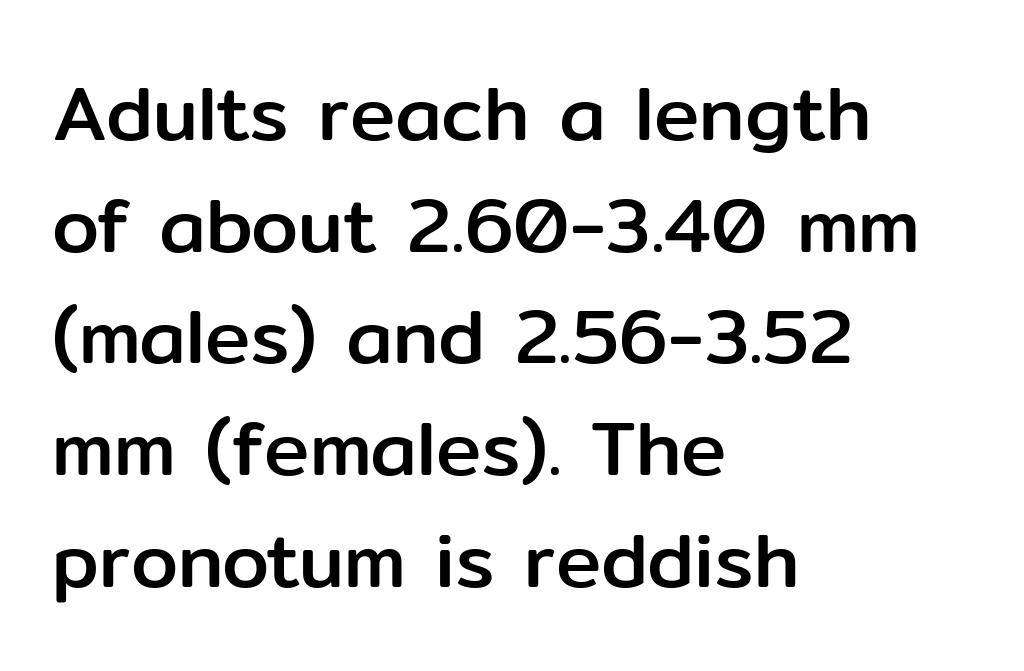
Spacing between characters is what you'd get straight out of the box. The glyphs are unaccompanied by any horizontal stroke below them. These lines are set flush left with a ragged right edge. The passage shown is typeset with a sans-serif family.
